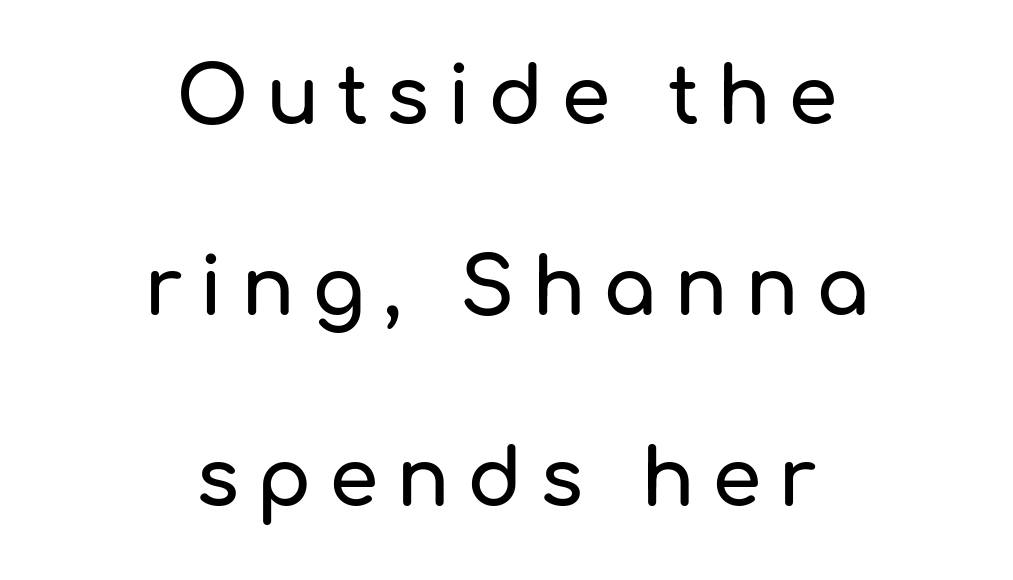
Q: Is the text italic (slanted)? A: No, it is upright.
Q: Is the typeface a serif or a sans-serif typeface? A: Sans-serif.
Q: Is the text underlined? A: No.
Q: How is the paragraph aligned? A: Centered.
Q: Is the spacing between letters normal or unusually wide? A: Unusually wide.
Q: Is the spacing between lines tight, normal or loose? A: Loose.
Q: Width (condensed, normal, or wide)? A: Normal.
Q: Stroke contrast? A: Low.
Q: x-height? A: Medium.
Q: Monospaced? A: No.
